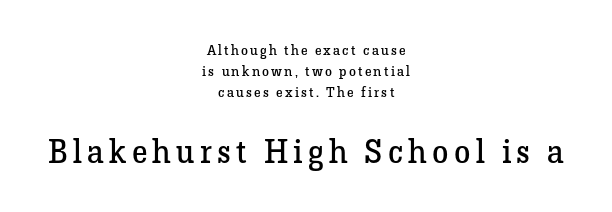
{"serif": "yes", "italic": "no", "bold": "no", "weight": "regular", "width": "normal", "stroke_contrast": "low", "x_height": "medium", "monospaced": "no", "underline": "no", "align": "center", "line_spacing": "normal", "line_spacing_ratio": 1.49, "larger_block": "second", "size_ratio": 2.36, "glyph_px": 33}
